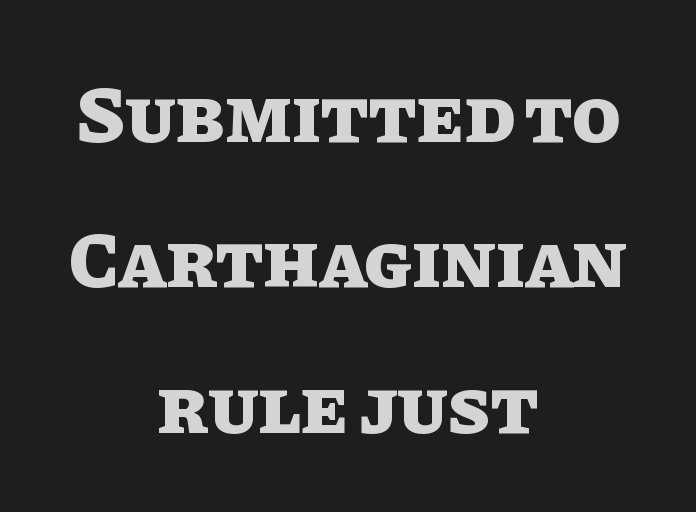
Q: Is the text bold? A: Yes.
Q: Is the text italic (slanted)? A: No, it is upright.
Q: Is the text underlined? A: No.
Q: How is the paragraph aligned? A: Centered.
Q: Is the spacing between letters normal or unusually wide? A: Normal.
Q: Width (condensed, normal, or wide)? A: Normal.
Q: Stroke contrast? A: Low.
Q: x-height? A: Large.
Q: Monospaced? A: No.
